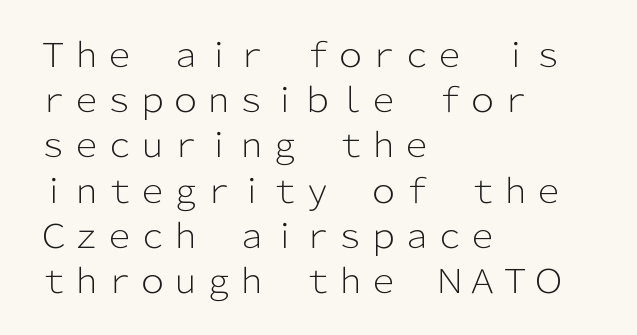
The image shows 33 px light sans-serif type, upright; set left-aligned, normal line spacing (1.37x), normal letter spacing, not underlined; low stroke contrast and a medium x-height.
